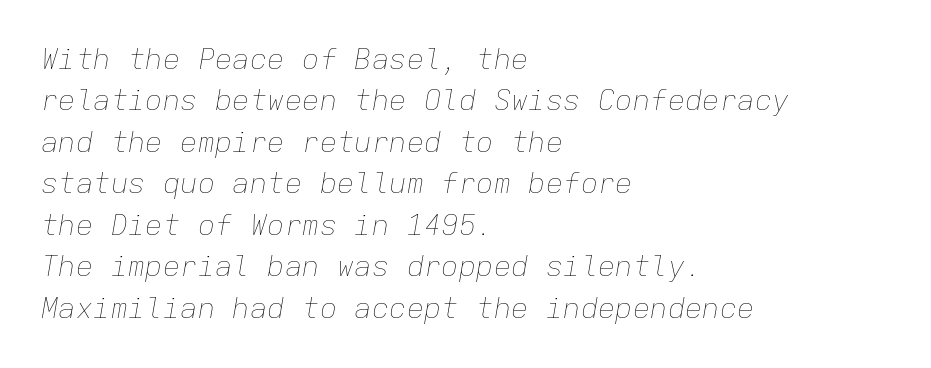
Q: Is the text bold? A: No.
Q: Is the text italic (slanted)? A: Yes, it leans right by about 9 degrees.
Q: Is the text underlined? A: No.
Q: How is the paragraph aligned? A: Left-aligned.
Q: Is the spacing between letters normal or unusually wide? A: Normal.
Q: Is the spacing between lines tight, normal or loose? A: Normal.
Q: Width (condensed, normal, or wide)? A: Normal.
Q: Stroke contrast? A: Low.
Q: x-height? A: Medium.
Q: Monospaced? A: Yes.
